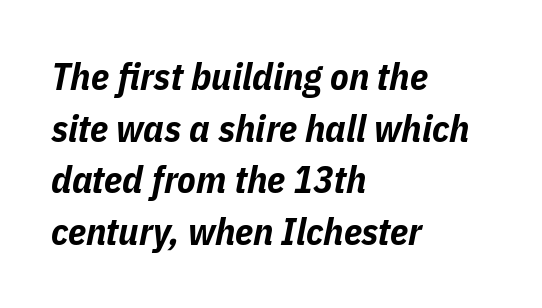
Slanted lettering throughout. Reading down the column, the eye jumps a familiar distance to each next line. Nobody touched the tracking dial on this one. Spacing verdict: proportional, widths tailored to each character.
